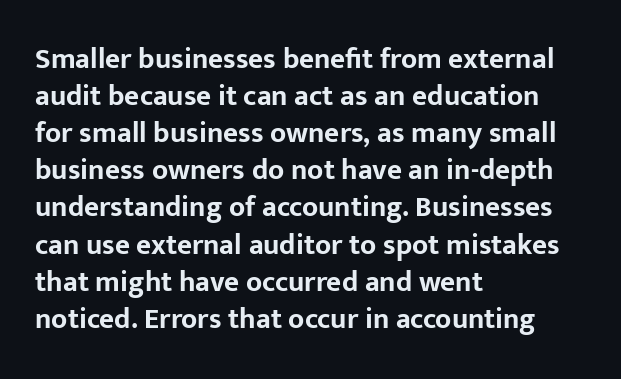
The image shows 29 px bold sans-serif type, upright; set left-aligned, normal line spacing (1.28x), normal letter spacing, not underlined; low stroke contrast and a medium x-height.
